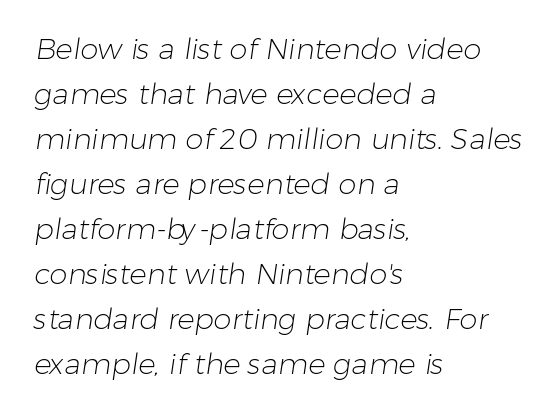
{"serif": "no", "bold": "no", "weight": "light", "width": "normal", "stroke_contrast": "low", "x_height": "medium", "monospaced": "no", "underline": "no", "align": "left", "line_spacing": "normal", "line_spacing_ratio": 1.55, "letter_spacing": "normal", "letter_spacing_em": 0.0, "glyph_px": 29}
